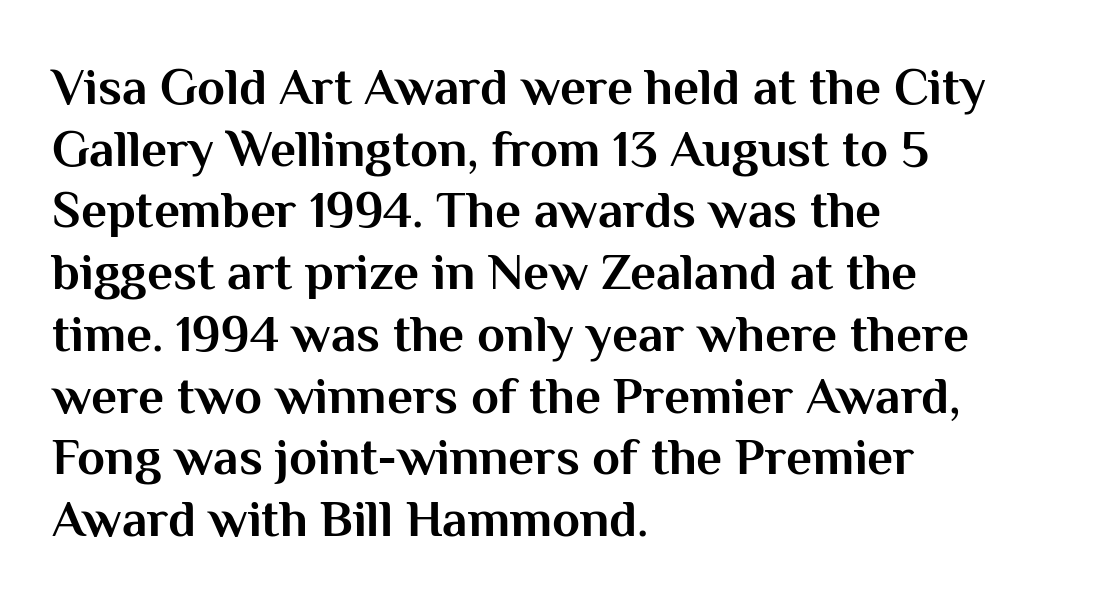
{"serif": "no", "italic": "no", "bold": "yes", "weight": "bold", "width": "normal", "stroke_contrast": "medium", "x_height": "medium", "monospaced": "no", "underline": "no", "align": "left", "line_spacing_ratio": 1.21, "letter_spacing": "normal", "letter_spacing_em": 0.0, "glyph_px": 51}
